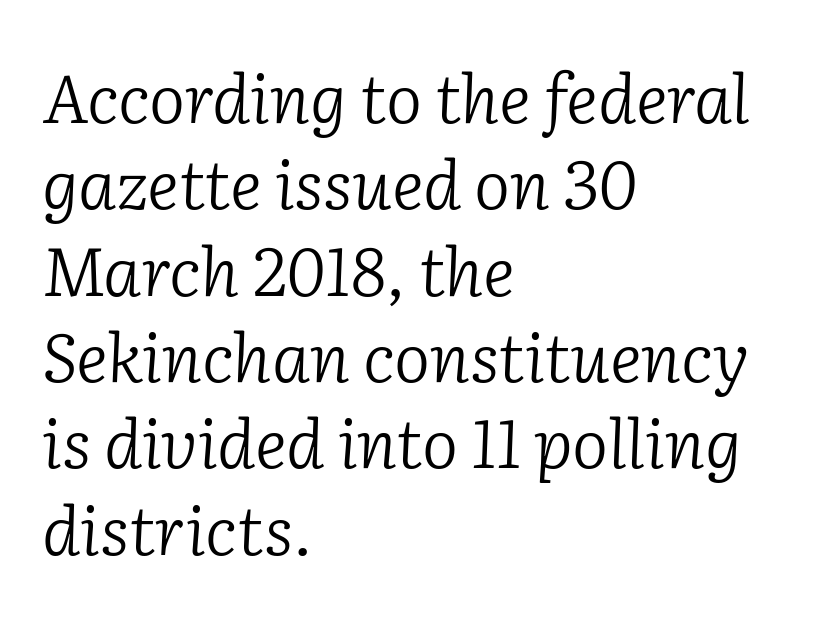
The image shows 68 px light serif type, italic (leaning right); set left-aligned, normal line spacing (1.27x), normal letter spacing, not underlined; low stroke contrast and a medium x-height.
